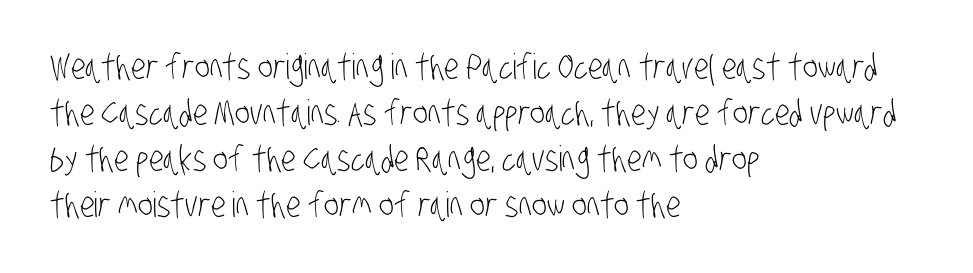
Q: Is the text bold? A: No.
Q: Is the typeface a serif or a sans-serif typeface? A: Sans-serif.
Q: Is the text underlined? A: No.
Q: How is the paragraph aligned? A: Left-aligned.
Q: Is the spacing between letters normal or unusually wide? A: Normal.
Q: Is the spacing between lines tight, normal or loose? A: Normal.
Q: Width (condensed, normal, or wide)? A: Condensed.
Q: Stroke contrast? A: Low.
Q: x-height? A: Large.
Q: Monospaced? A: No.
